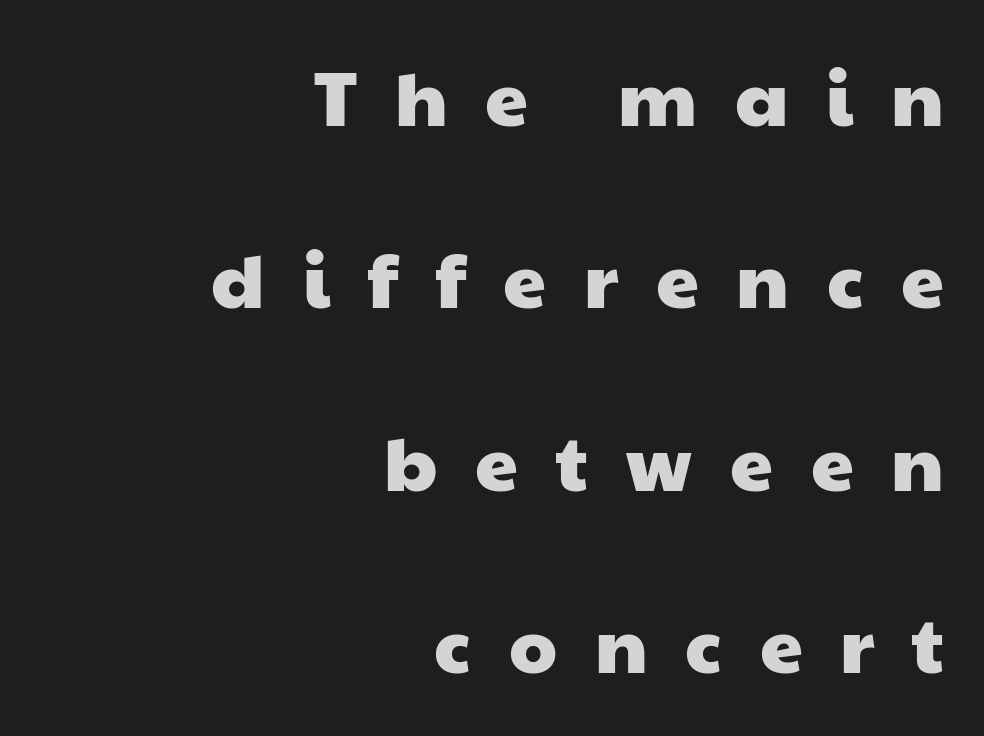
Q: Is the typeface a serif or a sans-serif typeface? A: Sans-serif.
Q: Is the text underlined? A: No.
Q: How is the paragraph aligned? A: Right-aligned.
Q: Is the spacing between letters normal or unusually wide? A: Unusually wide.
Q: Is the spacing between lines tight, normal or loose? A: Loose.
Q: Width (condensed, normal, or wide)? A: Wide.
Q: Stroke contrast? A: Low.
Q: x-height? A: Medium.
Q: Monospaced? A: No.
